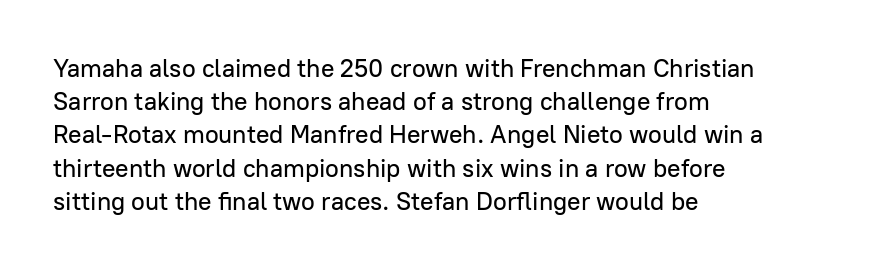
Students, observe: this is what conventionally led text looks like. Look at the tracking — it's just the regular setting, nothing added. The paragraph has a hard left edge and a soft right edge. Check under the words: just untouched page. The lettering holds an erect, upright posture throughout.
